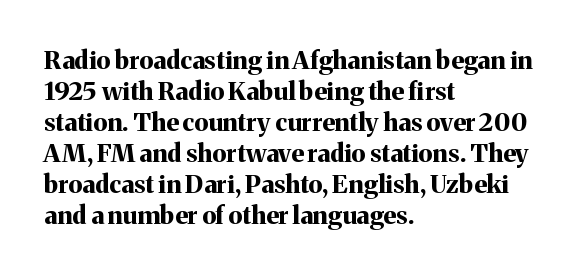
You'd pick this weight for a headline — it's a proper bold. Upright lettering throughout. Nothing unusual about the tracking: characters are spaced as the font intends. Check the space under the baseline: it is left empty.
